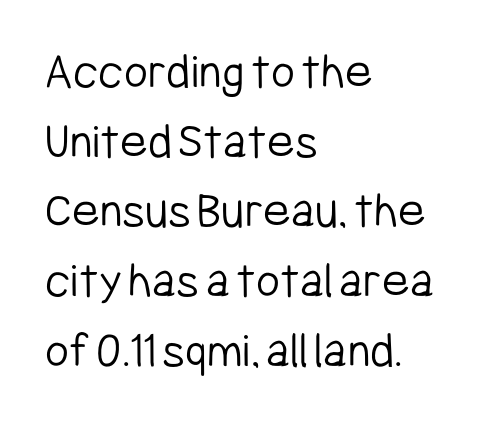
{"serif": "no", "italic": "no", "bold": "no", "weight": "light", "width": "condensed", "stroke_contrast": "low", "x_height": "medium", "monospaced": "no", "underline": "no", "align": "left", "line_spacing": "normal", "line_spacing_ratio": 1.34, "letter_spacing": "normal", "letter_spacing_em": 0.0, "glyph_px": 52}
